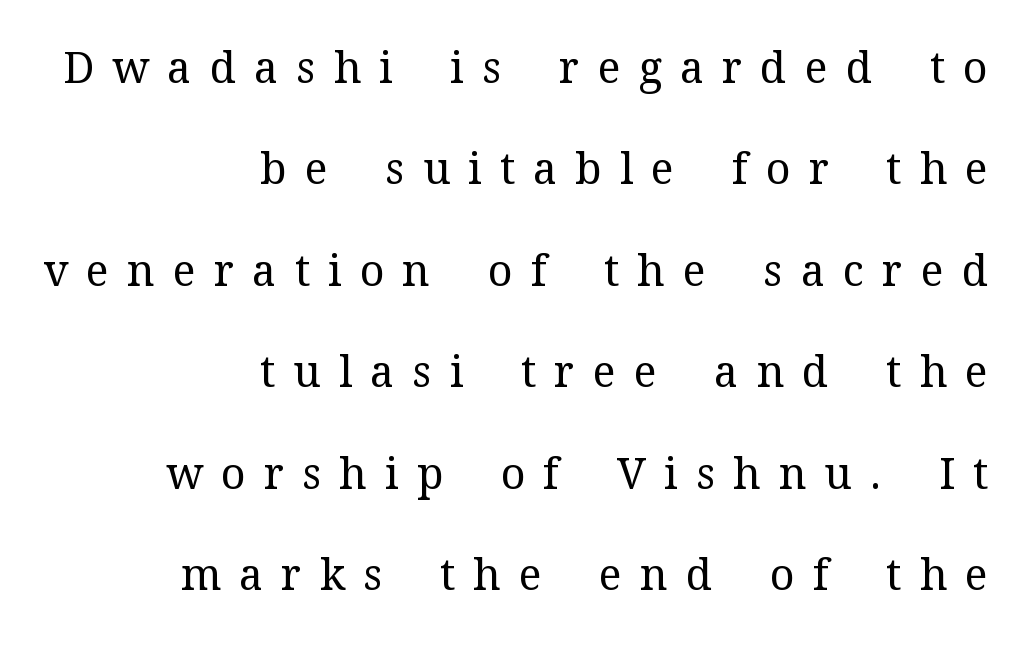
Horizontal bands of white between lines are thick stripes. The characters are drawn with everyday or finer stroke widths. Honestly, the letter spacing is so wide it's the main thing you notice. Only glyphs here, with clear space below each row.
